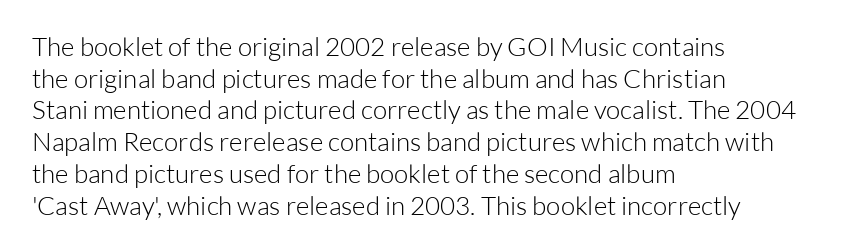
{"italic": "no", "bold": "no", "underline": "no", "align": "left", "line_spacing_ratio": 1.22, "letter_spacing": "normal", "letter_spacing_em": 0.0, "glyph_px": 26}
